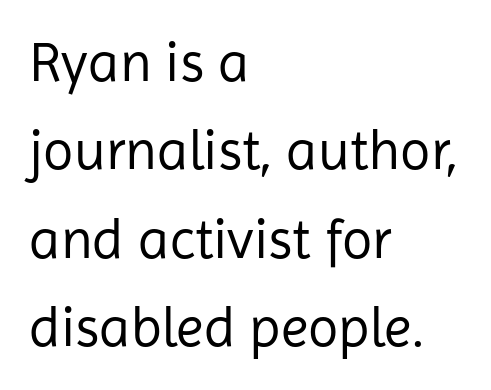
Q: Is the text bold? A: No.
Q: Is the text italic (slanted)? A: No, it is upright.
Q: Is the typeface a serif or a sans-serif typeface? A: Sans-serif.
Q: Is the text underlined? A: No.
Q: How is the paragraph aligned? A: Left-aligned.
Q: Is the spacing between letters normal or unusually wide? A: Normal.
Q: Is the spacing between lines tight, normal or loose? A: Normal.
Q: Width (condensed, normal, or wide)? A: Normal.
Q: Stroke contrast? A: Low.
Q: x-height? A: Medium.
Q: Monospaced? A: No.
